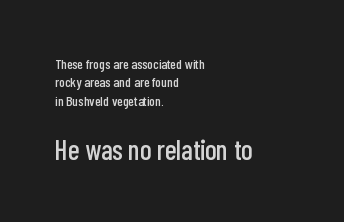
The image shows 28 px condensed sans-serif type, upright; set left-aligned, normal line spacing (1.31x), normal letter spacing, not underlined; the second (bottom) block is 2.0x larger; low stroke contrast and a medium x-height.
